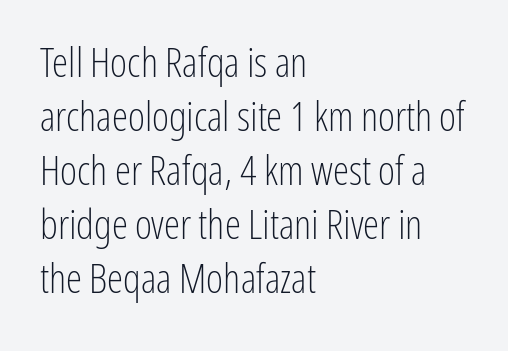
{"serif": "no", "italic": "no", "bold": "no", "weight": "light", "width": "condensed", "stroke_contrast": "low", "x_height": "medium", "monospaced": "no", "underline": "no", "align": "left", "line_spacing": "normal", "line_spacing_ratio": 1.32, "letter_spacing": "normal", "letter_spacing_em": 0.0, "glyph_px": 41}
